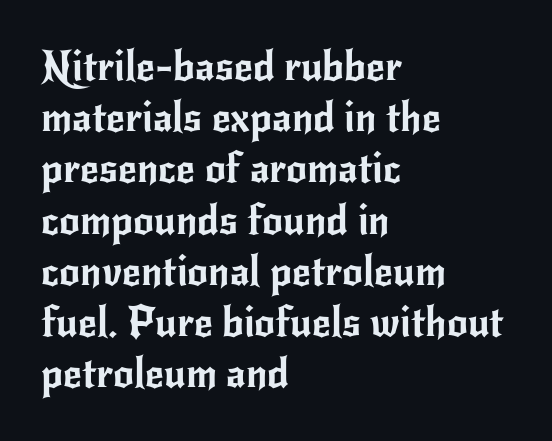
Q: Is the text italic (slanted)? A: No, it is upright.
Q: Is the typeface a serif or a sans-serif typeface? A: Sans-serif.
Q: Is the text underlined? A: No.
Q: How is the paragraph aligned? A: Left-aligned.
Q: Is the spacing between letters normal or unusually wide? A: Normal.
Q: Is the spacing between lines tight, normal or loose? A: Normal.
Q: Width (condensed, normal, or wide)? A: Normal.
Q: Stroke contrast? A: Low.
Q: x-height? A: Small.
Q: Monospaced? A: No.
